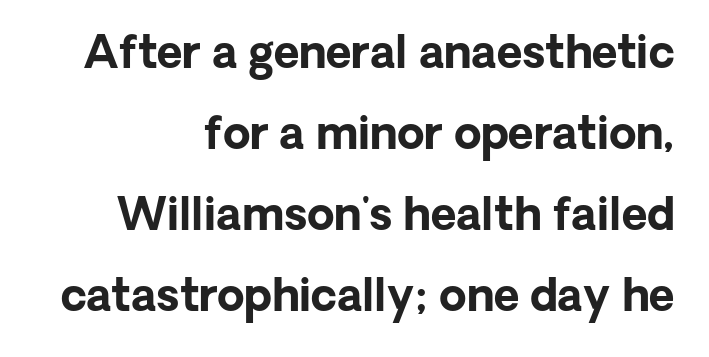
{"serif": "no", "italic": "no", "bold": "yes", "weight": "bold", "width": "normal", "stroke_contrast": "low", "x_height": "medium", "monospaced": "no", "underline": "no", "align": "right", "line_spacing_ratio": 1.84, "letter_spacing": "normal", "letter_spacing_em": 0.0, "glyph_px": 44}
